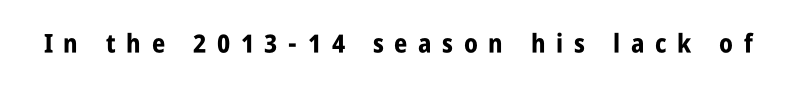
The image shows 26 px bold type, upright; set unusually wide letter spacing (+0.41 em), not underlined.
